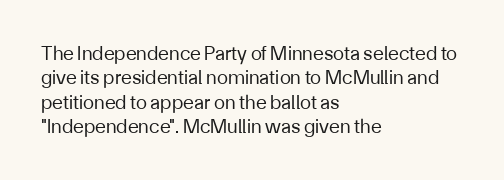
These lines keep a tight, regular rhythm from letter to letter. In CSS terms this would be text-align: left. Weight: in the light-to-regular range. This is roman type, the default non-slanted kind. Decoration check: the copy has no underline.
